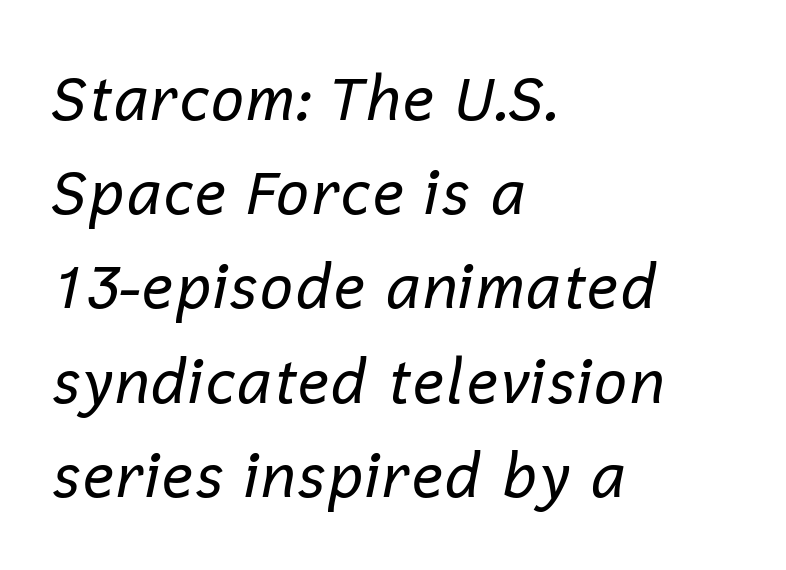
{"italic": "yes", "lean": "right", "slant_degrees": 12, "bold": "no", "weight": "regular", "width": "normal", "stroke_contrast": "low", "x_height": "medium", "monospaced": "no", "underline": "no", "align": "left", "line_spacing": "normal", "line_spacing_ratio": 1.57, "letter_spacing": "normal", "letter_spacing_em": 0.0, "glyph_px": 60}
